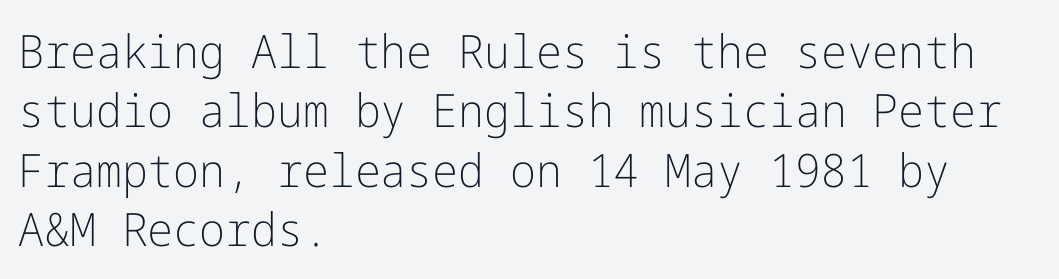
The image shows 46 px light sans-serif type, upright; set left-aligned, normal line spacing (1.29x), normal letter spacing, not underlined; low stroke contrast and a medium x-height.
